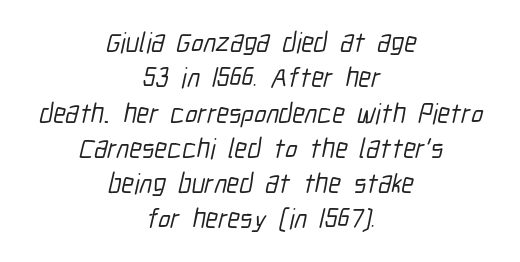
The image shows 28 px condensed sans-serif type; set centered, normal line spacing (1.26x), normal letter spacing, not underlined; low stroke contrast and a medium x-height.
